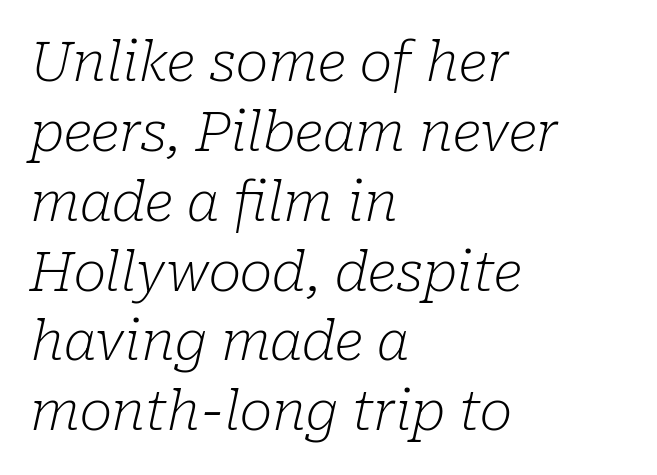
{"serif": "yes", "italic": "yes", "lean": "right", "slant_degrees": 10, "bold": "no", "weight": "light", "width": "normal", "stroke_contrast": "low", "x_height": "medium", "monospaced": "no", "underline": "no", "align": "left", "line_spacing": "normal", "line_spacing_ratio": 1.27, "letter_spacing": "normal", "letter_spacing_em": 0.0, "glyph_px": 55}
